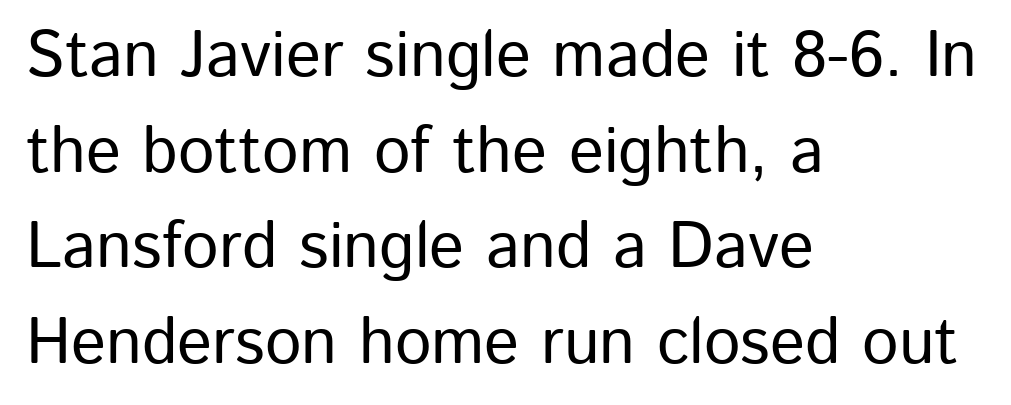
Q: Is the text italic (slanted)? A: No, it is upright.
Q: Is the typeface a serif or a sans-serif typeface? A: Sans-serif.
Q: Is the text underlined? A: No.
Q: How is the paragraph aligned? A: Left-aligned.
Q: Is the spacing between letters normal or unusually wide? A: Normal.
Q: Is the spacing between lines tight, normal or loose? A: Normal.
Q: Width (condensed, normal, or wide)? A: Normal.
Q: Stroke contrast? A: Low.
Q: x-height? A: Medium.
Q: Monospaced? A: No.
